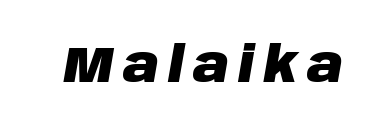
Q: Is the text bold? A: Yes.
Q: Is the text italic (slanted)? A: Yes, it leans right by about 10 degrees.
Q: Is the text underlined? A: No.
Q: Width (condensed, normal, or wide)? A: Normal.
Q: Stroke contrast? A: Low.
Q: x-height? A: Large.
Q: Monospaced? A: No.
